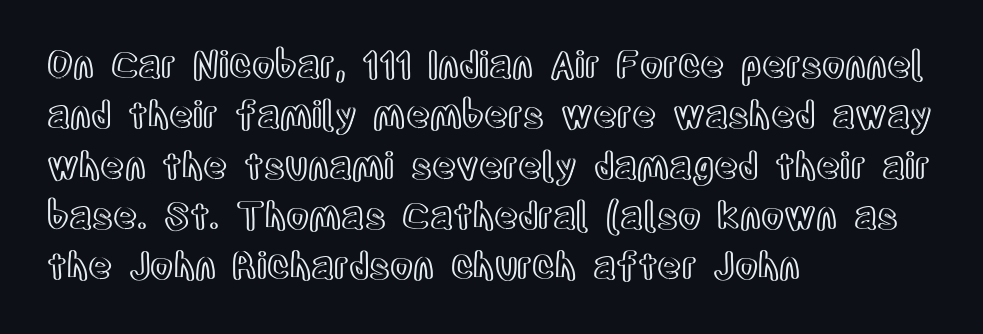
The image shows 37 px condensed type, upright; set left-aligned, normal line spacing (1.36x), normal letter spacing, not underlined; a large x-height.
